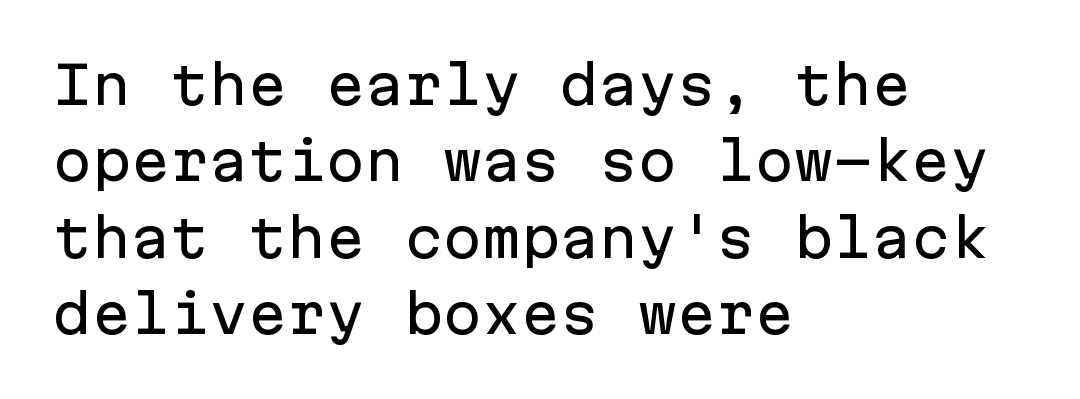
The image shows 52 px sans-serif type, upright, monospaced; set left-aligned, normal line spacing (1.47x), normal letter spacing, not underlined; low stroke contrast and a medium x-height.
